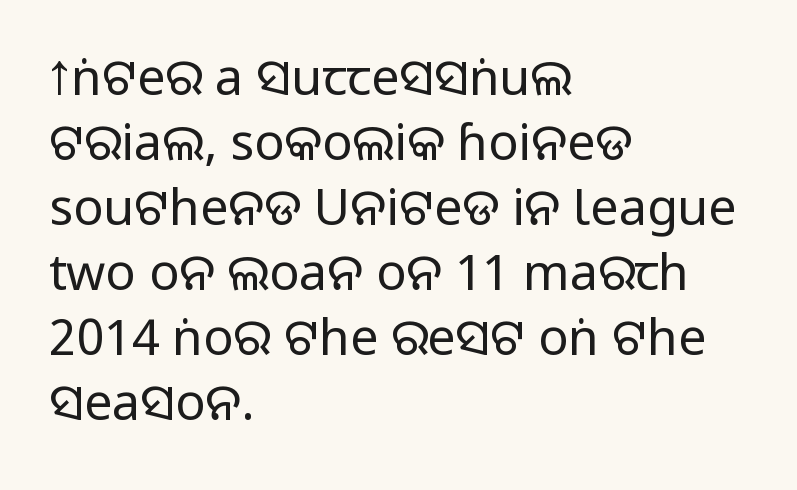
Think of a printed novel: that variable character pitch is what you see here. The designer left line spacing at the default. The setting favours the left margin, as ordinary paragraphs usually do. Each row of text sits above clean, open space.
